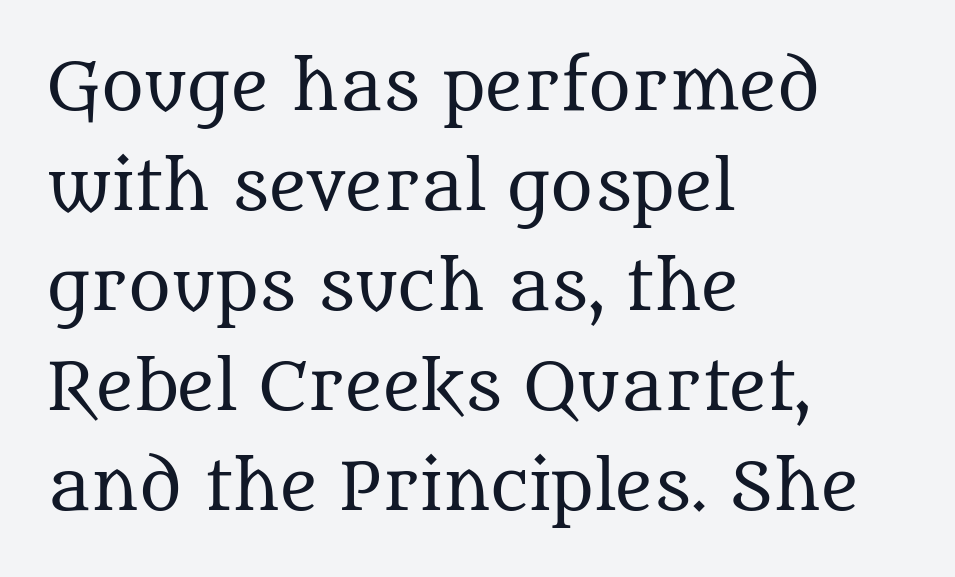
The font's upright variant was chosen for this text. Type style note: has serifs. The letters advance in unequal steps, a hallmark of proportional type. Layout note: lines flush left.
